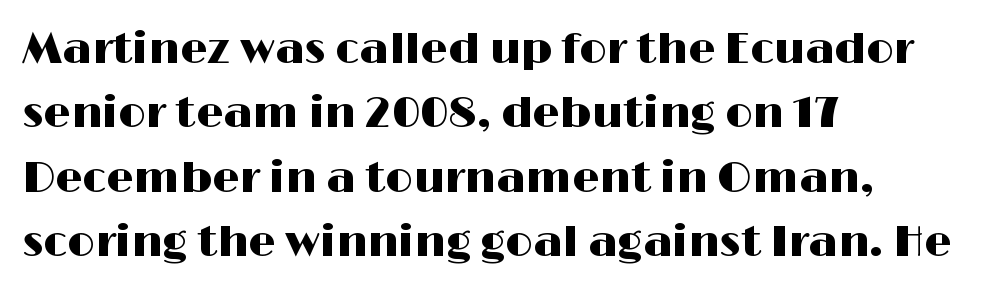
{"serif": "no", "italic": "no", "width": "wide", "stroke_contrast": "high", "x_height": "medium", "monospaced": "no", "underline": "no", "align": "left", "line_spacing": "normal", "line_spacing_ratio": 1.5, "letter_spacing": "normal", "letter_spacing_em": 0.0, "glyph_px": 43}
